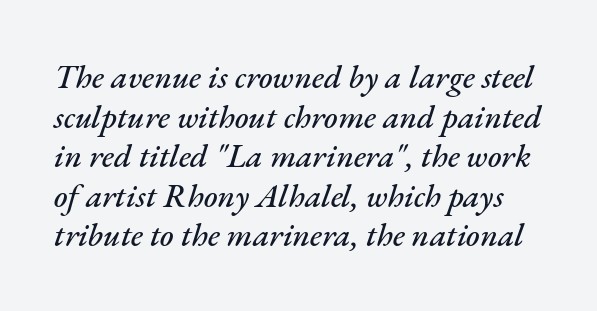
{"italic": "yes", "lean": "right", "slant_degrees": 17, "width": "normal", "stroke_contrast": "medium", "x_height": "small", "monospaced": "no", "underline": "no", "line_spacing_ratio": 1.2, "letter_spacing": "normal", "letter_spacing_em": 0.0, "glyph_px": 33}
